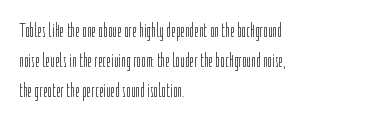
The image shows 20 px text type, upright; set left-aligned, normal line spacing (1.49x), normal letter spacing, not underlined.
